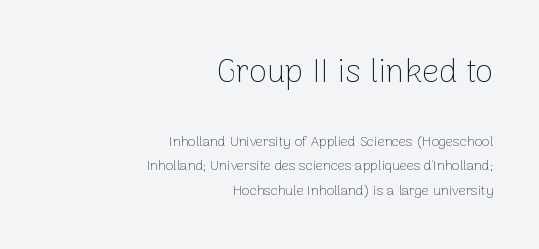
Q: Is the text bold? A: No.
Q: Is the text italic (slanted)? A: No, it is upright.
Q: Is the typeface a serif or a sans-serif typeface? A: Sans-serif.
Q: Is the text underlined? A: No.
Q: How is the paragraph aligned? A: Right-aligned.
Q: Is the spacing between letters normal or unusually wide? A: Normal.
Q: Which block of text is set in a larger size, the first (top) or the second (bottom)? A: The first (top) one.
Q: Width (condensed, normal, or wide)? A: Normal.
Q: Stroke contrast? A: Low.
Q: x-height? A: Medium.
Q: Monospaced? A: No.
